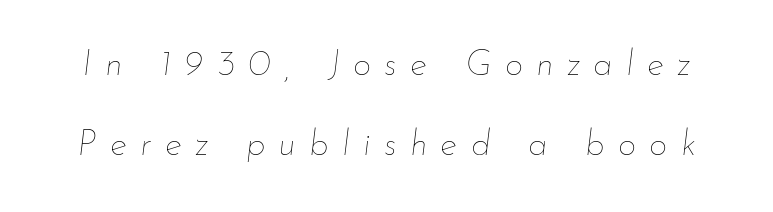
Varying glyph widths throughout — classic text-font behaviour. These lines were composed using italics. Compared with typical body copy, the letter spacing here is much looser. The face looks like a standard text weight, possibly lighter. Each new line begins a long way beneath the previous one.
